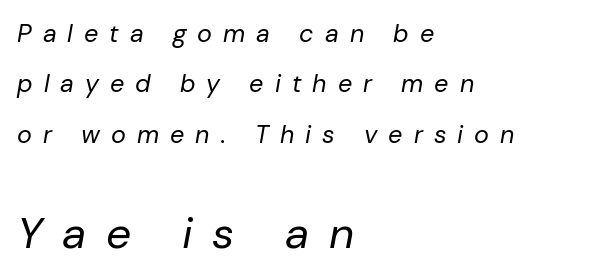
The specimen reads as italic at a glance. Someone cranked the tracking dial way up on this one. Vertical spacing — loose. Top chunk: small. Bottom chunk: large. Clear beneath every line of the passage.
